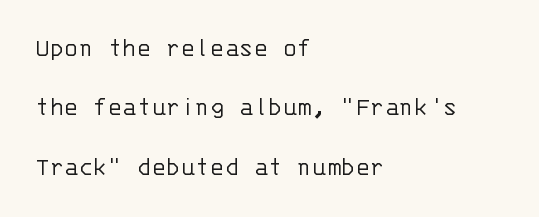
The image shows 27 px text type, upright; set left-aligned, loose line spacing (2.2x), normal letter spacing, not underlined.
